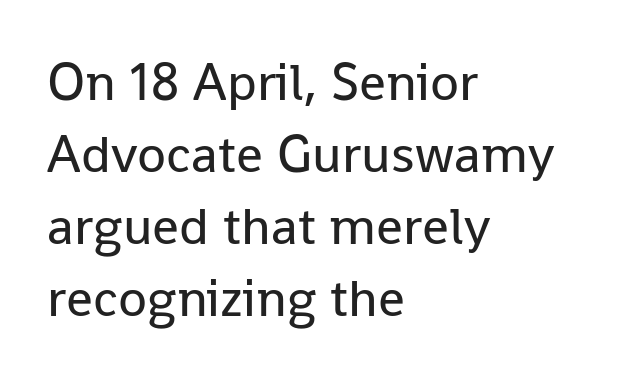
A roman cut, with each character standing at attention. Honestly, the letter spacing is just normal — you wouldn't notice it. Baseline-to-baseline distance is the conventional proportion of letter height. Unlike a traditional serif, this face leaves its strokes unadorned. Leftover space on each line is placed entirely after the last word. Here the designer chose a conventional face with non-uniform glyph widths.
